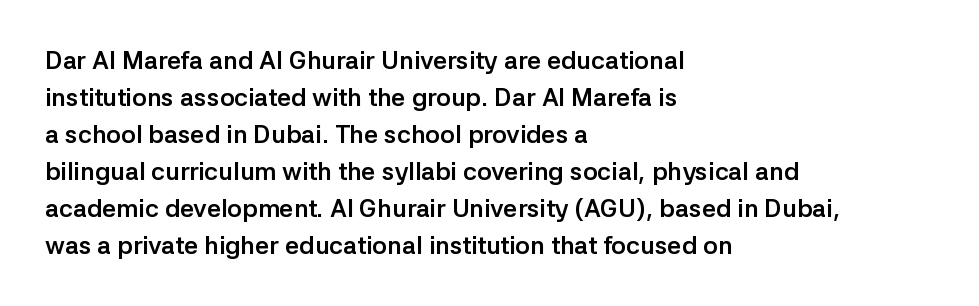
Horizontally, the lines are justified to the leading edge only. These words are printed bold, with thick strokes throughout. These lines sit exactly where default settings would place them. Every character sits straight up, as roman type does. Beneath every word, the page is bare.
